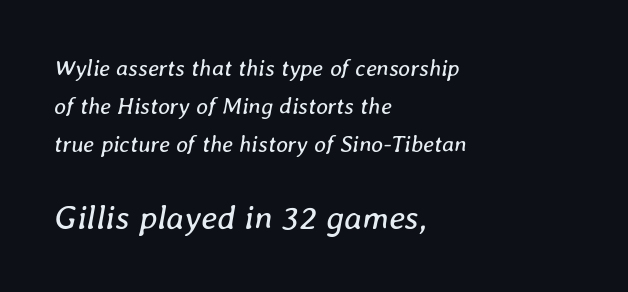
The image shows 34 px regular-weight type, italic (leaning right); set left-aligned, normal line spacing (1.66x), normal letter spacing, not underlined; the second (bottom) block is 1.48x larger; low stroke contrast and a medium x-height.
